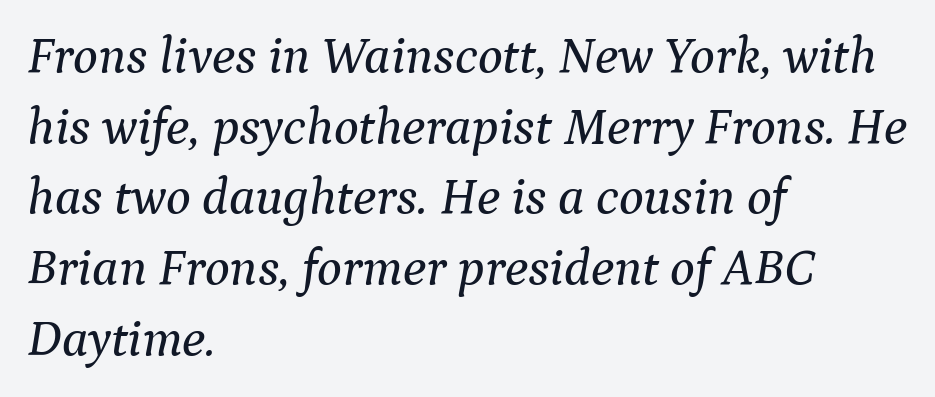
{"serif": "yes", "italic": "yes", "lean": "right", "slant_degrees": 9, "width": "normal", "stroke_contrast": "medium", "x_height": "medium", "monospaced": "no", "underline": "no", "align": "left", "line_spacing": "normal", "line_spacing_ratio": 1.36, "letter_spacing": "normal", "letter_spacing_em": 0.0, "glyph_px": 52}
